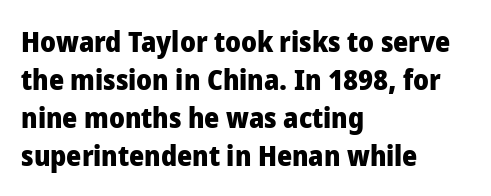
Q: Is the text bold? A: Yes.
Q: Is the text italic (slanted)? A: No, it is upright.
Q: Is the typeface a serif or a sans-serif typeface? A: Sans-serif.
Q: Is the text underlined? A: No.
Q: How is the paragraph aligned? A: Left-aligned.
Q: Is the spacing between letters normal or unusually wide? A: Normal.
Q: Is the spacing between lines tight, normal or loose? A: Normal.
Q: Width (condensed, normal, or wide)? A: Normal.
Q: Stroke contrast? A: Low.
Q: x-height? A: Medium.
Q: Monospaced? A: No.
